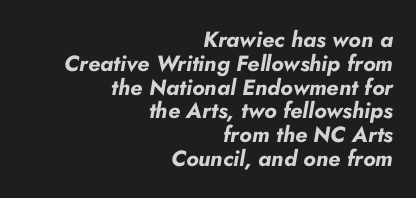
Q: Is the text bold? A: Yes.
Q: Is the text italic (slanted)? A: Yes, it leans right by about 10 degrees.
Q: Is the text underlined? A: No.
Q: How is the paragraph aligned? A: Right-aligned.
Q: Is the spacing between letters normal or unusually wide? A: Normal.
Q: Is the spacing between lines tight, normal or loose? A: Tight.
